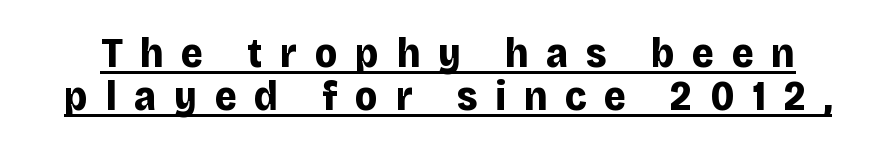
The tracking jumps out immediately: characters are airy and widely separated. Very little white space separates one row of letters from the next. Thick stems and heavy bowls — unmistakably bold. This sample has the flowing, uneven cadence of proportional lettering.
